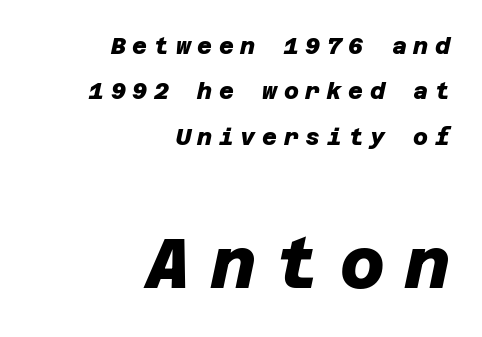
Q: Is the text bold? A: Yes.
Q: Is the typeface a serif or a sans-serif typeface? A: Sans-serif.
Q: Is the text underlined? A: No.
Q: How is the paragraph aligned? A: Right-aligned.
Q: Is the spacing between letters normal or unusually wide? A: Unusually wide.
Q: Is the spacing between lines tight, normal or loose? A: Loose.
Q: Which block of text is set in a larger size, the first (top) or the second (bottom)? A: The second (bottom) one.
Q: Width (condensed, normal, or wide)? A: Normal.
Q: Stroke contrast? A: Low.
Q: x-height? A: Large.
